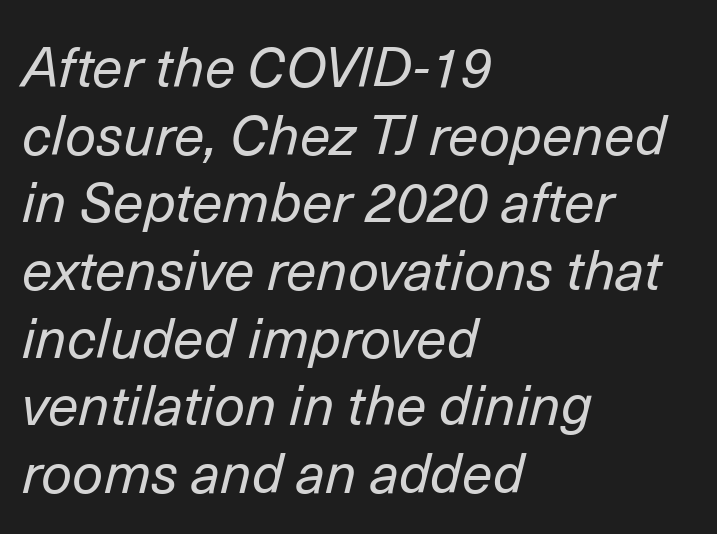
No word sits above an underline. Characters follow at the spacing the type designer built in. Here the designer chose a conventional face with non-uniform glyph widths. This rendering uses left alignment, leaving the right contour irregular. Characters are canted at an angle relative to the baseline's perpendicular.
